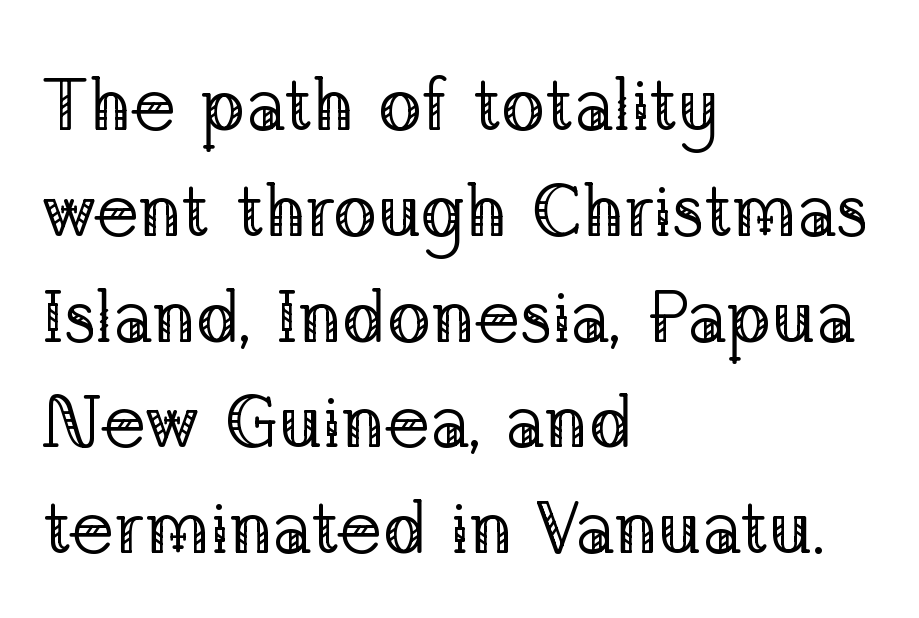
The image shows 74 px regular-weight serif type, upright; set left-aligned, normal line spacing (1.43x), normal letter spacing, not underlined; low stroke contrast and a medium x-height.
